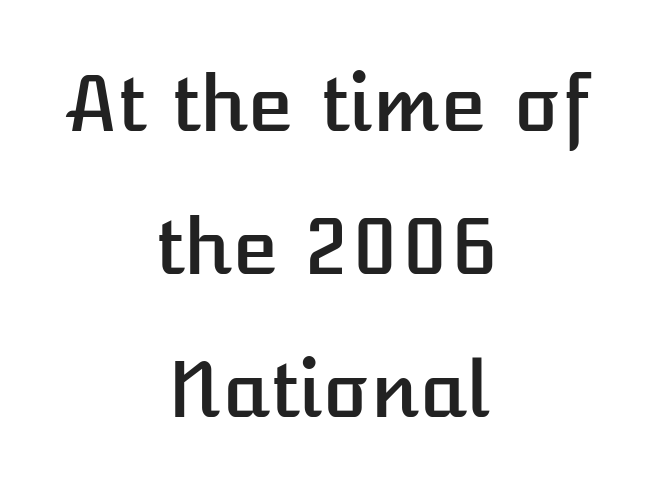
{"italic": "no", "width": "normal", "stroke_contrast": "low", "x_height": "medium", "monospaced": "no", "underline": "no", "align": "center", "line_spacing_ratio": 1.86, "letter_spacing": "normal", "letter_spacing_em": 0.0, "glyph_px": 77}
